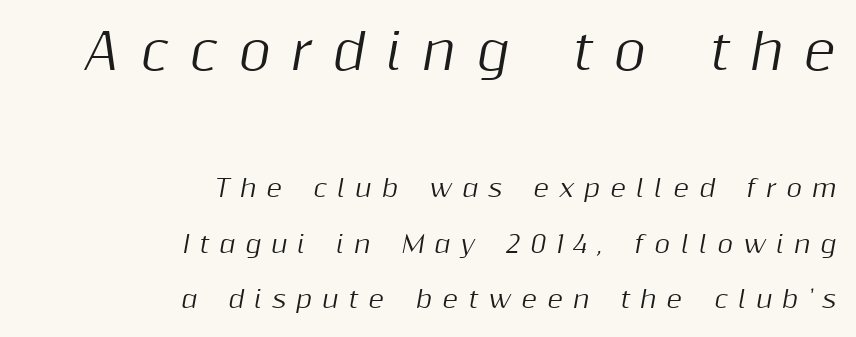
The image shows 49 px text type, italic (leaning right); set right-aligned, loose line spacing (2.31x), unusually wide letter spacing (+0.42 em), not underlined; the first (top) block is 2.04x larger; medium stroke contrast and a medium x-height.
